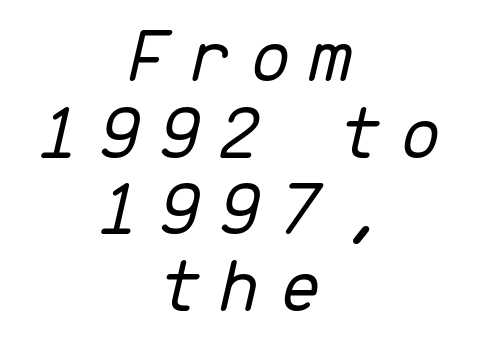
Q: Is the text bold? A: No.
Q: Is the text italic (slanted)? A: Yes, it leans right by about 13 degrees.
Q: Is the text underlined? A: No.
Q: How is the paragraph aligned? A: Centered.
Q: Is the spacing between letters normal or unusually wide? A: Unusually wide.
Q: Is the spacing between lines tight, normal or loose? A: Tight.
Q: Width (condensed, normal, or wide)? A: Normal.
Q: Stroke contrast? A: Low.
Q: x-height? A: Medium.
Q: Monospaced? A: Yes.
